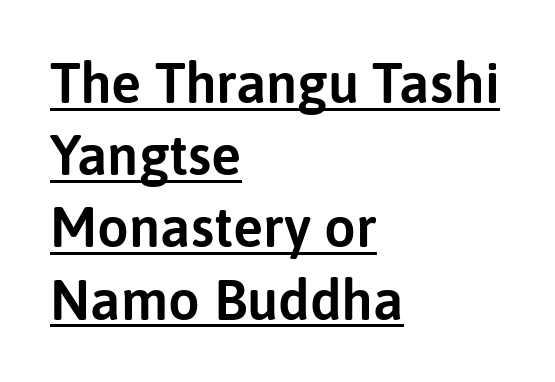
Ordinary non-slanted type is in use. Is there much room between lines? A standard amount, neither cramped nor airy. The letters carry no serifs — their stems end cleanly without finishing strokes. Alignment: flush left. No extra tracking has been applied to these lines.
